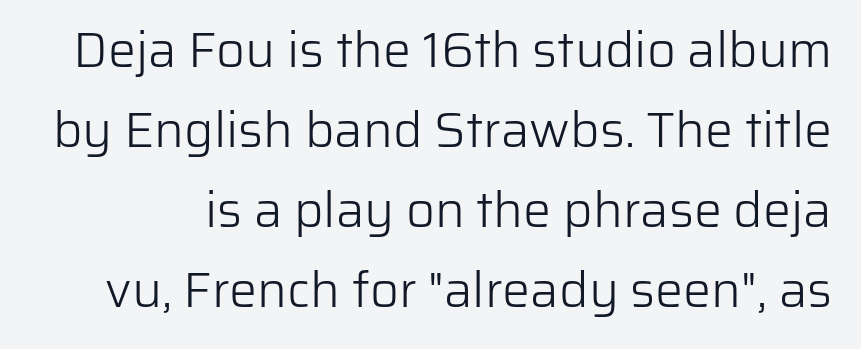
{"serif": "no", "italic": "no", "bold": "no", "weight": "light", "width": "normal", "stroke_contrast": "low", "x_height": "medium", "monospaced": "no", "underline": "no", "line_spacing": "normal", "line_spacing_ratio": 1.6, "letter_spacing": "normal", "letter_spacing_em": 0.0, "glyph_px": 50}
